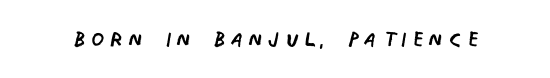
A light-to-regular cut is what we see here. The passage shown is not underscored anywhere. The text was rendered using a sans face with plain stroke endings. A typesetter would call this proportional, since set widths differ per character.
